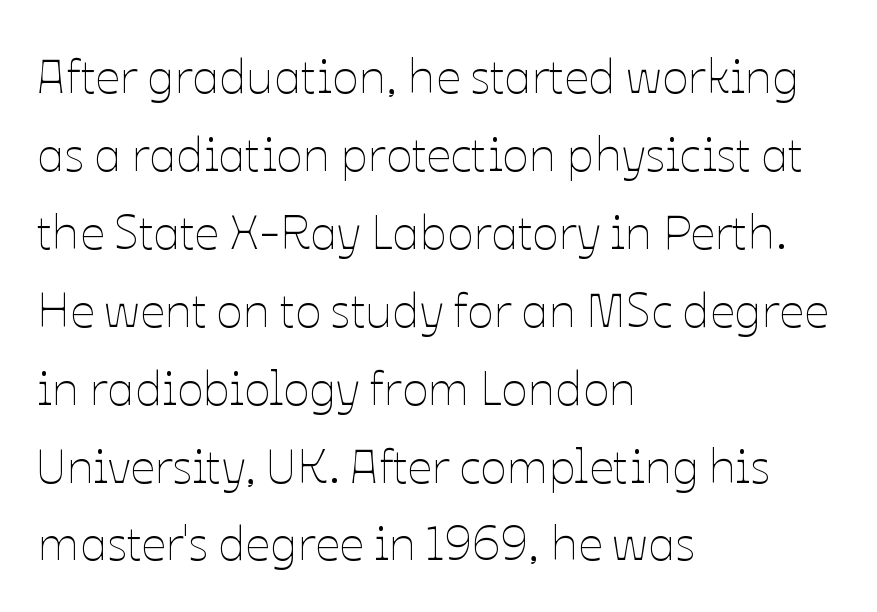
The image shows 49 px thin type, upright; set left-aligned, normal line spacing (1.59x), normal letter spacing, not underlined; low stroke contrast and a medium x-height.
